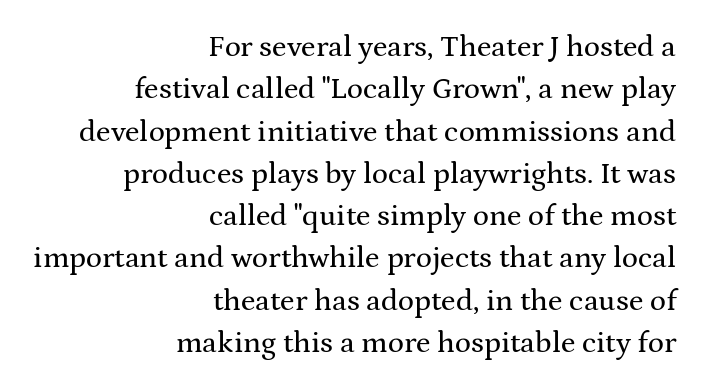
Q: Is the text italic (slanted)? A: No, it is upright.
Q: Is the typeface a serif or a sans-serif typeface? A: Serif.
Q: Is the text underlined? A: No.
Q: How is the paragraph aligned? A: Right-aligned.
Q: Is the spacing between letters normal or unusually wide? A: Normal.
Q: Is the spacing between lines tight, normal or loose? A: Normal.
Q: Width (condensed, normal, or wide)? A: Wide.
Q: Stroke contrast? A: Medium.
Q: x-height? A: Medium.
Q: Monospaced? A: No.
